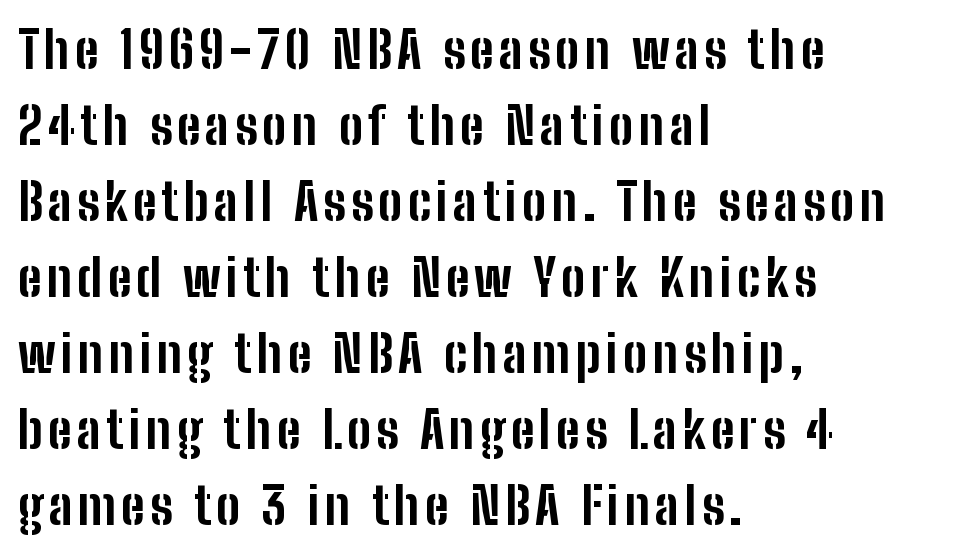
Q: Is the text bold? A: Yes.
Q: Is the text italic (slanted)? A: No, it is upright.
Q: Is the typeface a serif or a sans-serif typeface? A: Sans-serif.
Q: Is the text underlined? A: No.
Q: How is the paragraph aligned? A: Left-aligned.
Q: Is the spacing between lines tight, normal or loose? A: Normal.
Q: Width (condensed, normal, or wide)? A: Condensed.
Q: Stroke contrast? A: Low.
Q: x-height? A: Medium.
Q: Monospaced? A: No.
